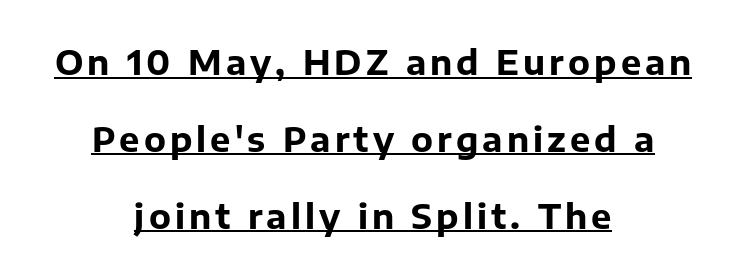
{"serif": "no", "italic": "no", "bold": "yes", "weight": "bold", "width": "normal", "stroke_contrast": "low", "x_height": "medium", "monospaced": "no", "underline": "yes", "align": "center", "line_spacing": "loose", "line_spacing_ratio": 2.26, "glyph_px": 34}
